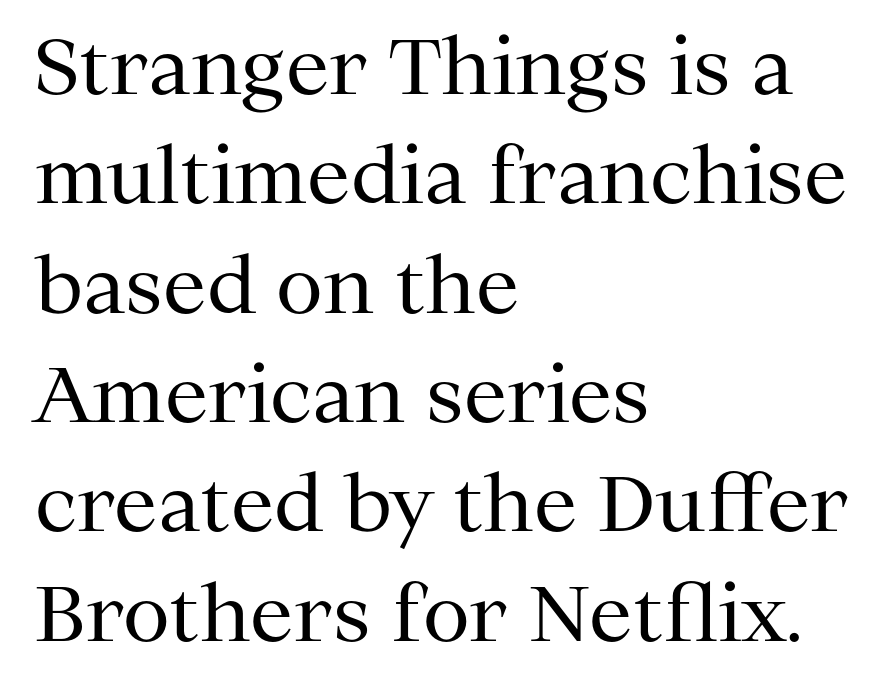
{"serif": "yes", "italic": "no", "bold": "no", "weight": "regular", "width": "normal", "stroke_contrast": "medium", "x_height": "medium", "monospaced": "no", "underline": "no", "align": "left", "line_spacing": "normal", "line_spacing_ratio": 1.42, "letter_spacing": "normal", "letter_spacing_em": 0.0, "glyph_px": 77}
